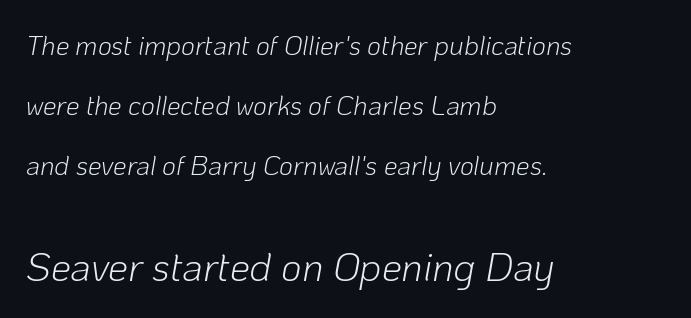
Q: Is the text bold? A: No.
Q: Is the text italic (slanted)? A: Yes, it leans right by about 10 degrees.
Q: Is the text underlined? A: No.
Q: How is the paragraph aligned? A: Left-aligned.
Q: Is the spacing between letters normal or unusually wide? A: Normal.
Q: Is the spacing between lines tight, normal or loose? A: Loose.
Q: Which block of text is set in a larger size, the first (top) or the second (bottom)? A: The second (bottom) one.
Q: Width (condensed, normal, or wide)? A: Normal.
Q: Stroke contrast? A: Low.
Q: x-height? A: Medium.
Q: Monospaced? A: No.
